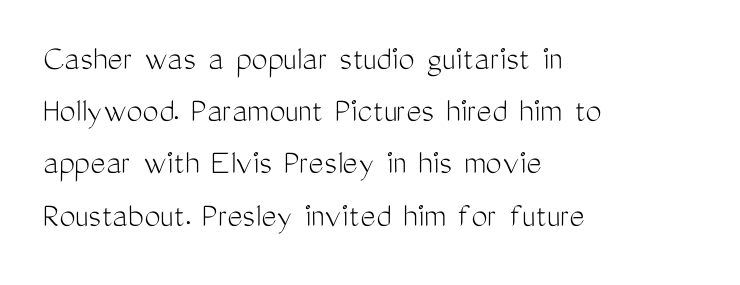
The image shows 36 px light, condensed sans-serif type, upright; set left-aligned, normal line spacing (1.45x), normal letter spacing, not underlined; medium stroke contrast and a medium x-height.
